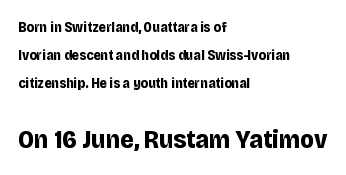
{"italic": "no", "bold": "yes", "underline": "no", "align": "left", "line_spacing": "loose", "line_spacing_ratio": 2.01, "letter_spacing": "normal", "letter_spacing_em": 0.0, "larger_block": "second", "size_ratio": 1.86, "glyph_px": 26}
